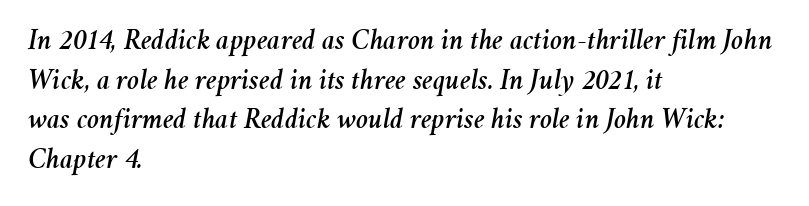
{"italic": "yes", "lean": "right", "slant_degrees": 11, "width": "normal", "stroke_contrast": "medium", "x_height": "medium", "monospaced": "no", "underline": "no", "align": "left", "line_spacing": "normal", "line_spacing_ratio": 1.37, "letter_spacing": "normal", "letter_spacing_em": 0.0, "glyph_px": 29}
